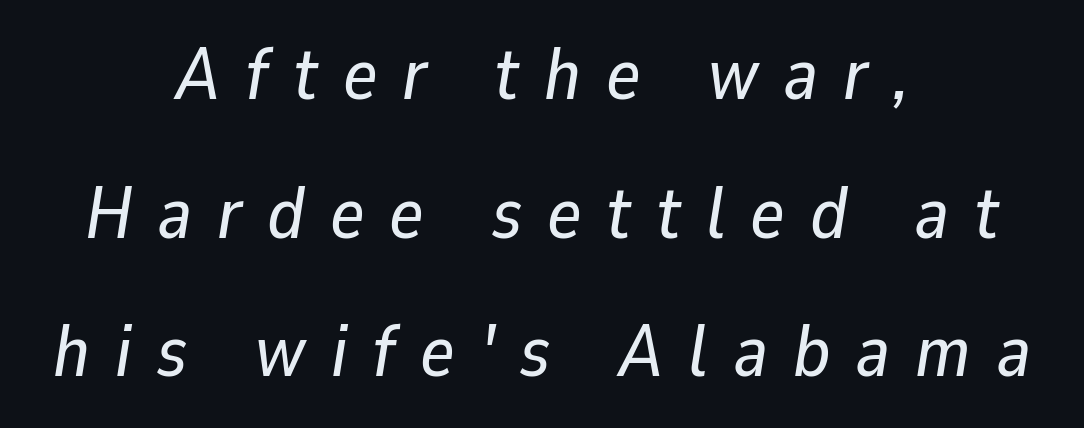
The typesetter chose a symmetrical, centered arrangement here. This sample has the flowing, uneven cadence of proportional lettering. Words appear elongated and porous because spacing is wide. Descender tails drop into unmarked territory. Slant detected: the letters are inclined. Line spacing here is loose.
